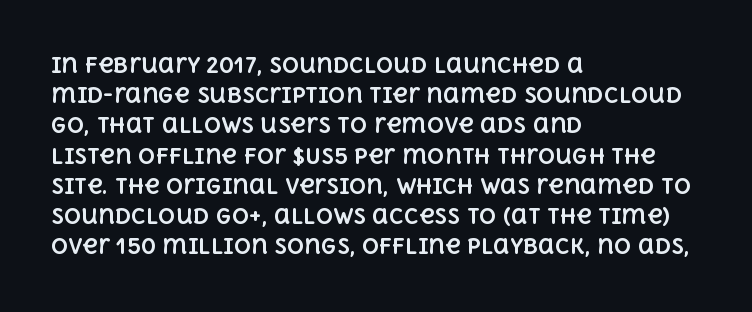
Q: Is the text bold? A: Yes.
Q: Is the text italic (slanted)? A: No, it is upright.
Q: Is the text underlined? A: No.
Q: How is the paragraph aligned? A: Left-aligned.
Q: Is the spacing between letters normal or unusually wide? A: Normal.
Q: Is the spacing between lines tight, normal or loose? A: Normal.
